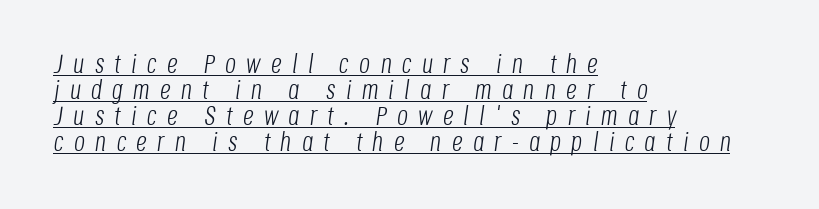
The image shows 27 px text type, italic (leaning right); set left-aligned, tight line spacing (0.96x), unusually wide letter spacing (+0.38 em), underlined.
